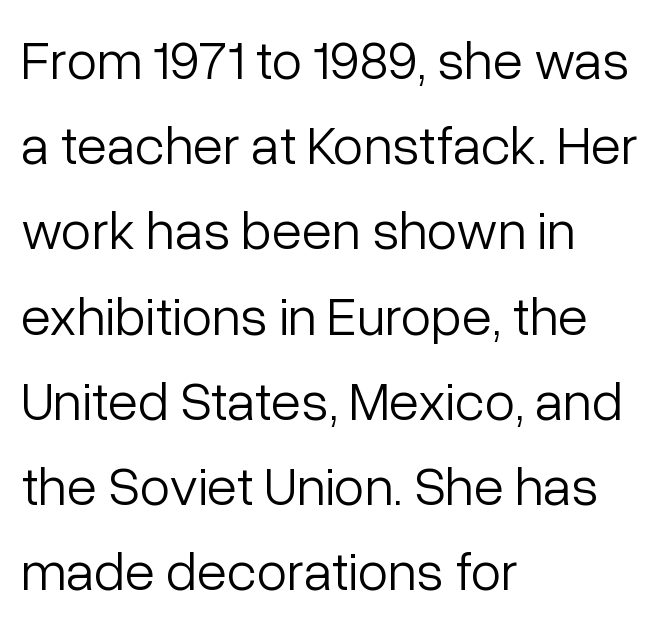
{"serif": "no", "italic": "no", "bold": "no", "weight": "light", "width": "normal", "stroke_contrast": "low", "x_height": "medium", "monospaced": "no", "underline": "no", "align": "left", "line_spacing": "normal", "line_spacing_ratio": 1.55, "letter_spacing": "normal", "letter_spacing_em": 0.0, "glyph_px": 55}
